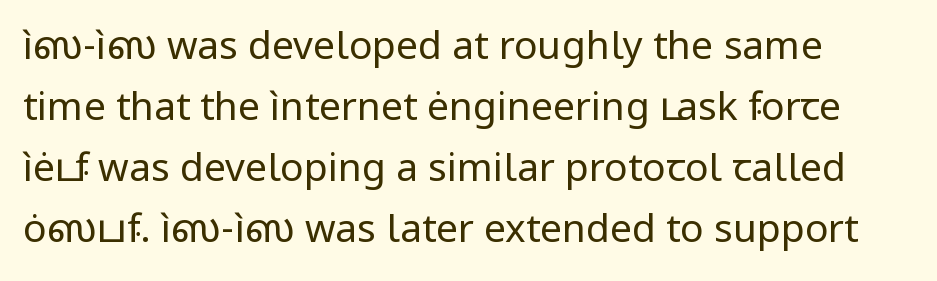
{"serif": "no", "italic": "no", "bold": "no", "weight": "regular", "width": "normal", "stroke_contrast": "low", "x_height": "medium", "monospaced": "no", "underline": "no", "align": "left", "line_spacing": "normal", "line_spacing_ratio": 1.56, "letter_spacing": "normal", "letter_spacing_em": 0.0, "glyph_px": 39}
